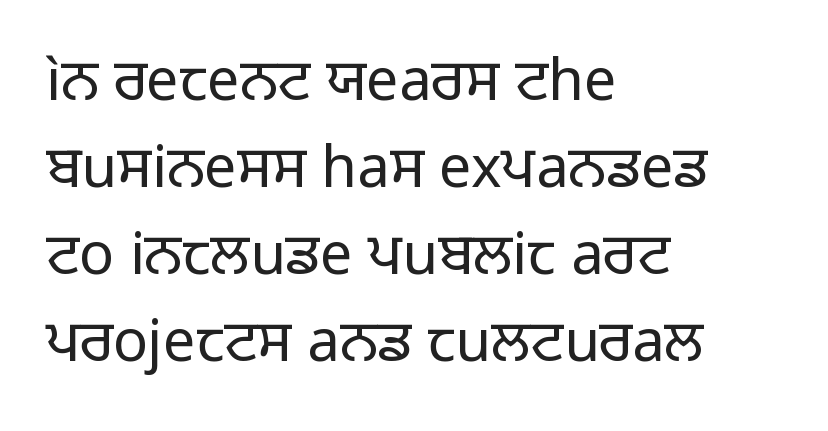
Q: Is the text bold? A: No.
Q: Is the text italic (slanted)? A: No, it is upright.
Q: Is the typeface a serif or a sans-serif typeface? A: Sans-serif.
Q: Is the text underlined? A: No.
Q: How is the paragraph aligned? A: Left-aligned.
Q: Is the spacing between letters normal or unusually wide? A: Normal.
Q: Is the spacing between lines tight, normal or loose? A: Normal.
Q: Width (condensed, normal, or wide)? A: Normal.
Q: Stroke contrast? A: Low.
Q: x-height? A: Medium.
Q: Monospaced? A: No.
